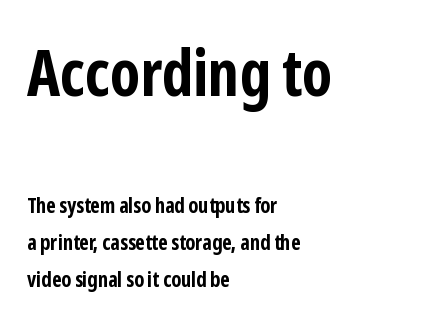
Q: Is the text bold? A: Yes.
Q: Is the text italic (slanted)? A: No, it is upright.
Q: Is the typeface a serif or a sans-serif typeface? A: Sans-serif.
Q: Is the text underlined? A: No.
Q: How is the paragraph aligned? A: Left-aligned.
Q: Is the spacing between letters normal or unusually wide? A: Normal.
Q: Which block of text is set in a larger size, the first (top) or the second (bottom)? A: The first (top) one.
Q: Width (condensed, normal, or wide)? A: Condensed.
Q: Stroke contrast? A: Low.
Q: x-height? A: Medium.
Q: Monospaced? A: No.
